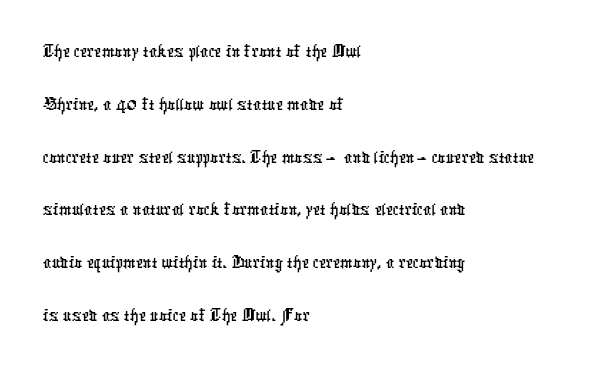
The image shows 40 px condensed sans-serif type; set left-aligned, normal line spacing (1.32x), normal letter spacing, not underlined; low stroke contrast and a medium x-height.
